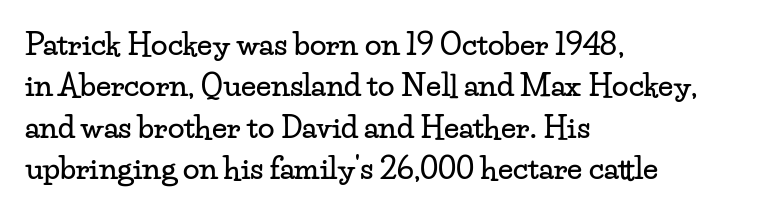
Q: Is the text italic (slanted)? A: No, it is upright.
Q: Is the typeface a serif or a sans-serif typeface? A: Serif.
Q: Is the text underlined? A: No.
Q: How is the paragraph aligned? A: Left-aligned.
Q: Is the spacing between letters normal or unusually wide? A: Normal.
Q: Is the spacing between lines tight, normal or loose? A: Normal.
Q: Width (condensed, normal, or wide)? A: Wide.
Q: Stroke contrast? A: Low.
Q: x-height? A: Small.
Q: Monospaced? A: No.
